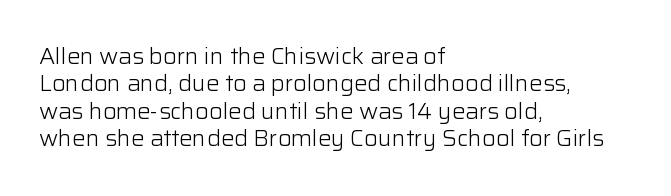
{"italic": "no", "bold": "no", "underline": "no", "align": "left", "line_spacing": "normal", "line_spacing_ratio": 1.25, "letter_spacing": "normal", "letter_spacing_em": 0.0, "glyph_px": 22}
